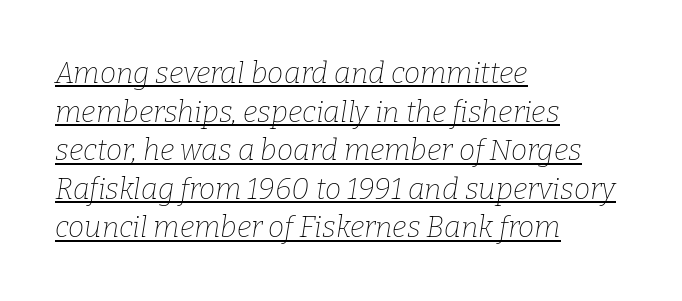
{"serif": "yes", "italic": "yes", "lean": "right", "slant_degrees": 9, "bold": "no", "weight": "thin", "width": "normal", "stroke_contrast": "low", "x_height": "medium", "monospaced": "no", "underline": "yes", "align": "left", "line_spacing": "normal", "line_spacing_ratio": 1.33, "letter_spacing": "normal", "letter_spacing_em": 0.0, "glyph_px": 29}
